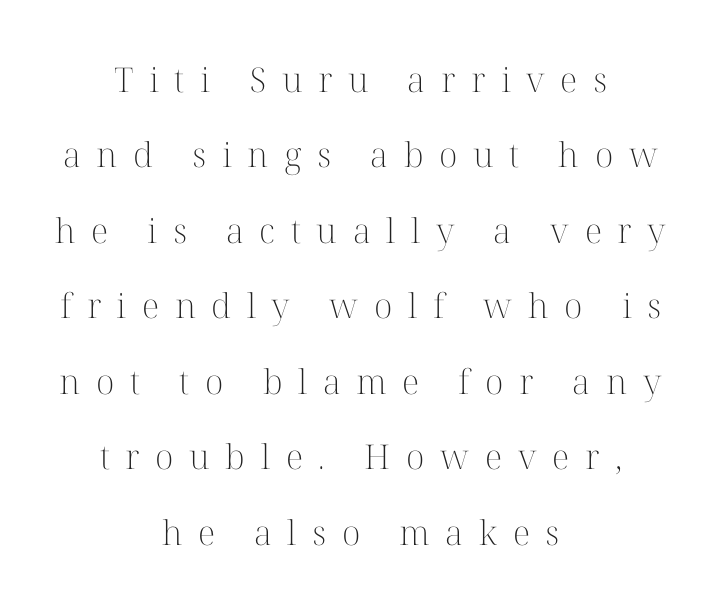
{"serif": "yes", "italic": "no", "bold": "no", "weight": "light", "width": "normal", "stroke_contrast": "high", "x_height": "medium", "monospaced": "no", "underline": "no", "align": "center", "line_spacing": "loose", "line_spacing_ratio": 2.22, "letter_spacing": "wide", "letter_spacing_em": 0.46, "glyph_px": 34}
